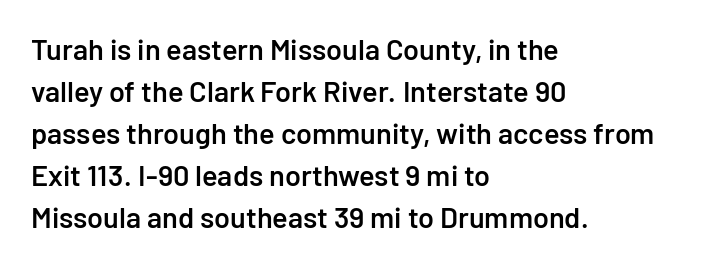
{"serif": "no", "italic": "no", "bold": "semi", "weight": "semibold", "width": "normal", "stroke_contrast": "low", "x_height": "medium", "monospaced": "no", "underline": "no", "align": "left", "line_spacing": "normal", "line_spacing_ratio": 1.45, "letter_spacing": "normal", "letter_spacing_em": 0.0, "glyph_px": 29}
